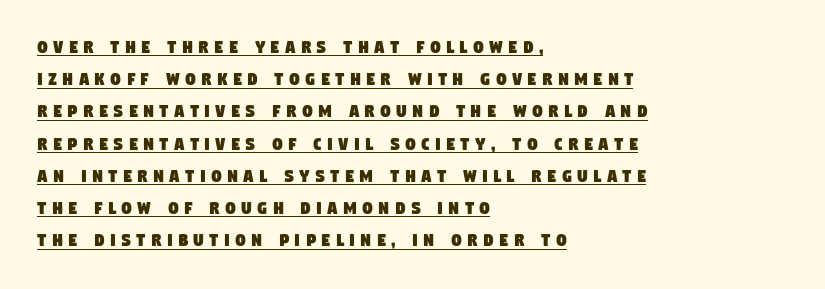
Each word looks stretched out because of the extra space between its letters. One glance says typical: line gaps are just what's usual. The rendered words wear a rule along their underside. Layout note: lines flush left.
